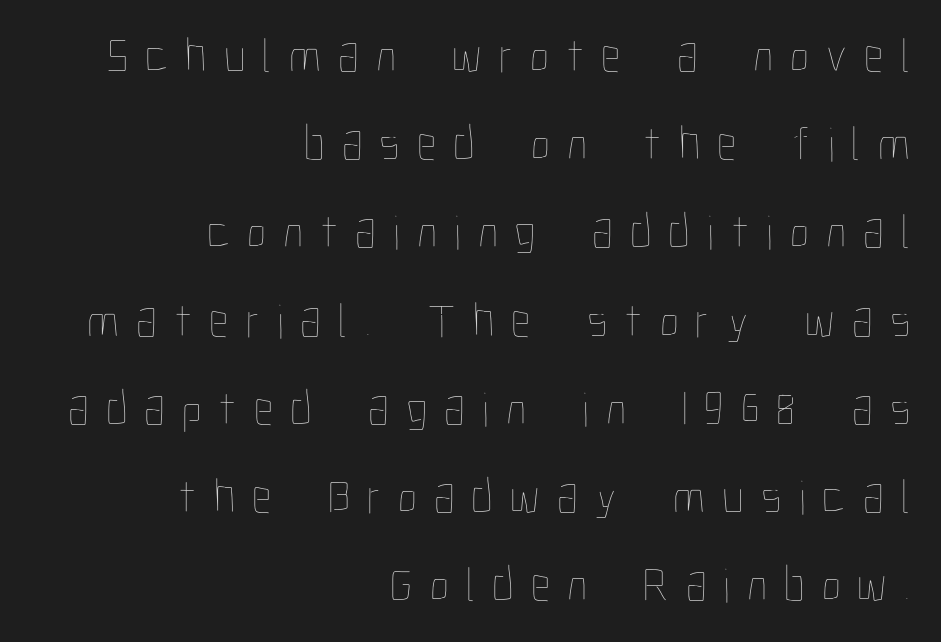
The strip under each line holds only bare page. Short and long lines alike share a common ending point at right. Note the varied advance widths — an 'i' is clearly narrower than an 'm'. Display-style spreading of the glyphs; the letterfit is very open. The font's upright variant was chosen for this text.
